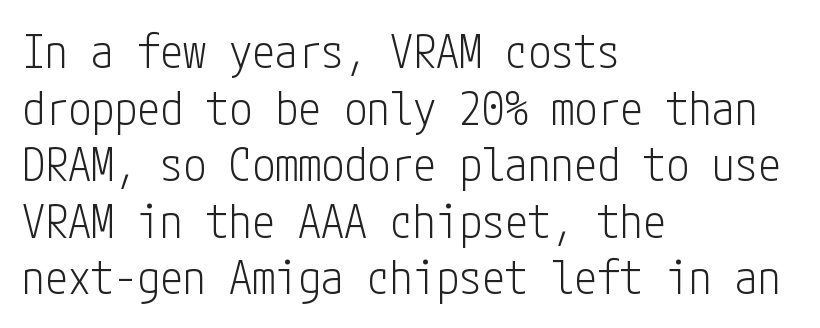
The image shows 46 px light, condensed sans-serif type, upright; set left-aligned, line spacing 1.23x, normal letter spacing, not underlined; low stroke contrast and a medium x-height.
